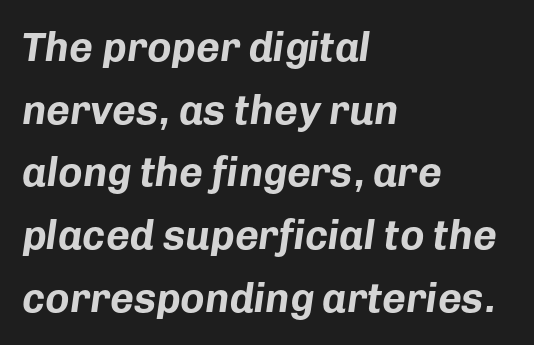
Q: Is the text bold? A: Yes.
Q: Is the text italic (slanted)? A: Yes, it leans right by about 8 degrees.
Q: Is the text underlined? A: No.
Q: How is the paragraph aligned? A: Left-aligned.
Q: Is the spacing between letters normal or unusually wide? A: Normal.
Q: Is the spacing between lines tight, normal or loose? A: Normal.
Q: Width (condensed, normal, or wide)? A: Normal.
Q: Stroke contrast? A: Low.
Q: x-height? A: Medium.
Q: Monospaced? A: No.
